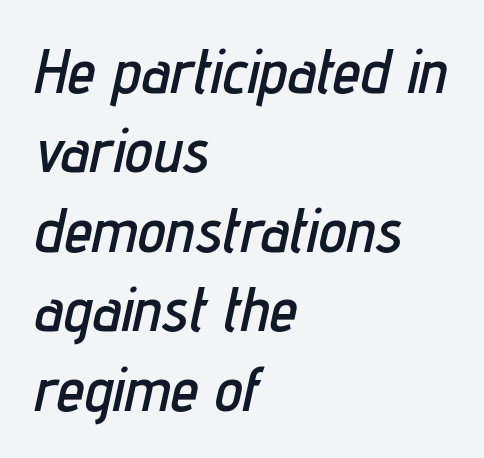
What's the leading like? Ordinary, nothing unusual. Which margin do the lines hug? The left one — the right edge is uneven. Compared with ordinary roman type, these characters are visibly tilted. In terms of letterspacing, this is plain default setting.
